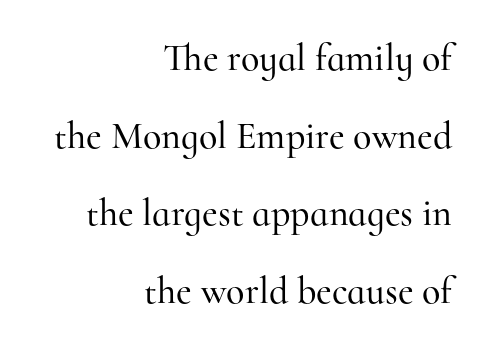
Short note: letters normally spaced. Each new line begins a long way beneath the previous one. Rendered with straight, roman letterforms. The letters advance in unequal steps, a hallmark of proportional type. Any mark beneath the type? The region is blank. Alignment: flush right.
